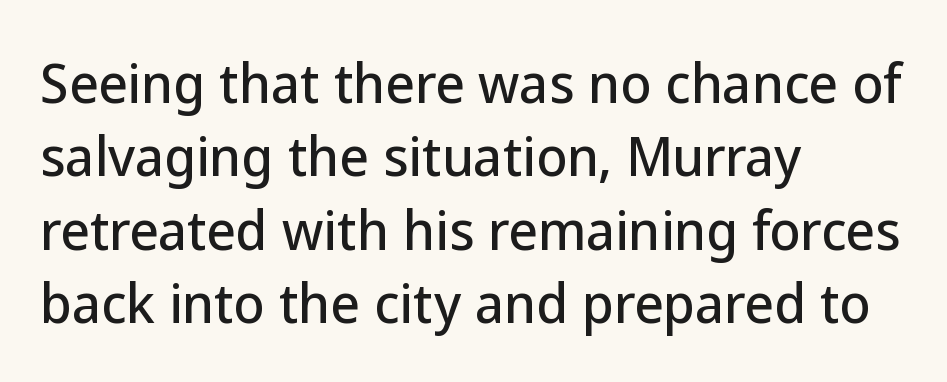
Each letter keeps its own natural width here, so spacing adapts to shape. Short and long lines alike share a common starting point at left. This is sans-serif lettering, the kind often seen on screens and signage. A typesetter would call this leading conventional body-copy spacing. Plain, unruled lines of type.
